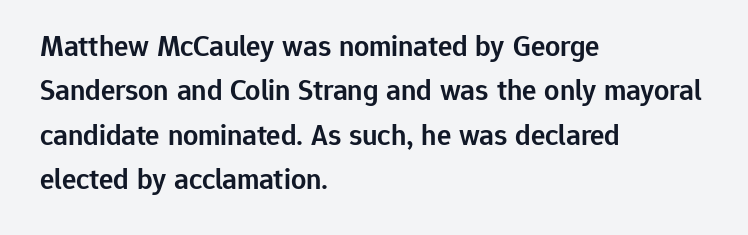
Where is the straight margin? On the left. Evenly set lines give the paragraph a standard silhouette. The font's upright variant was chosen for this text. Underlining? Definitely not there. I'd call this a sans setting — the letters go barefoot.
